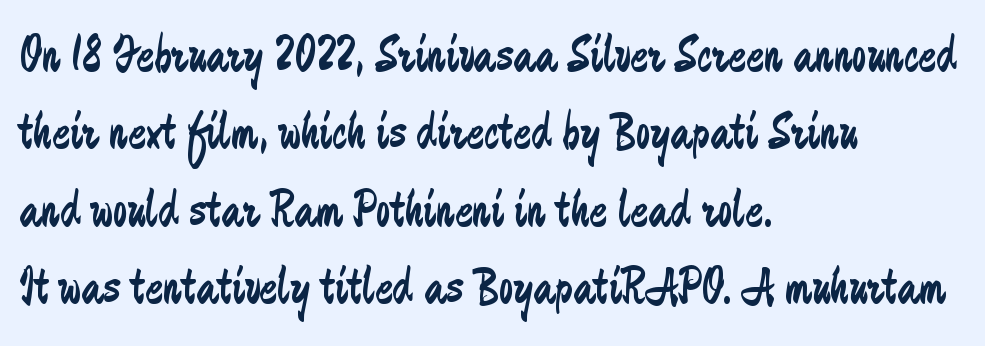
The image shows 53 px regular-weight, condensed sans-serif type; set left-aligned, normal line spacing (1.46x), normal letter spacing, not underlined; low stroke contrast and a small x-height.
